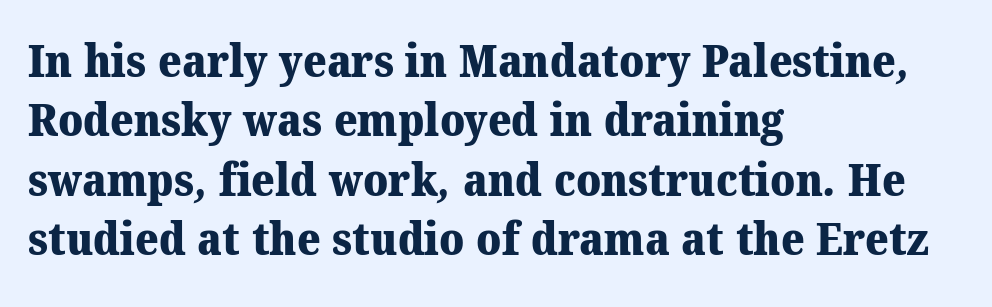
{"serif": "yes", "bold": "yes", "weight": "heavy", "width": "normal", "stroke_contrast": "medium", "x_height": "medium", "monospaced": "no", "underline": "no", "align": "left", "line_spacing": "normal", "line_spacing_ratio": 1.32, "letter_spacing": "normal", "letter_spacing_em": 0.0, "glyph_px": 45}
